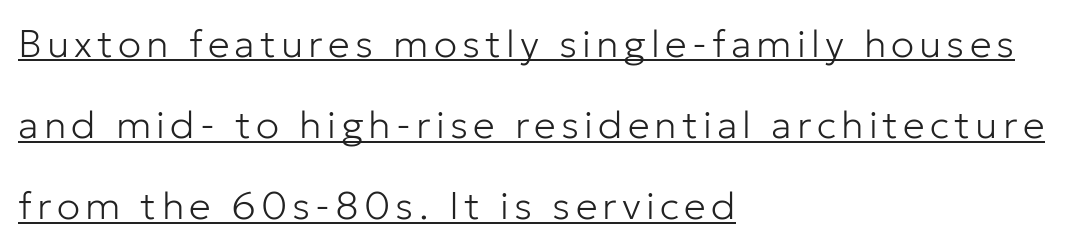
When letters stand straight like this, we call the style roman or upright. These lines are rendered in a variable-pitch font. These lines stand farther apart than default settings would place them. Stem width sits at or under what a default text font uses.
